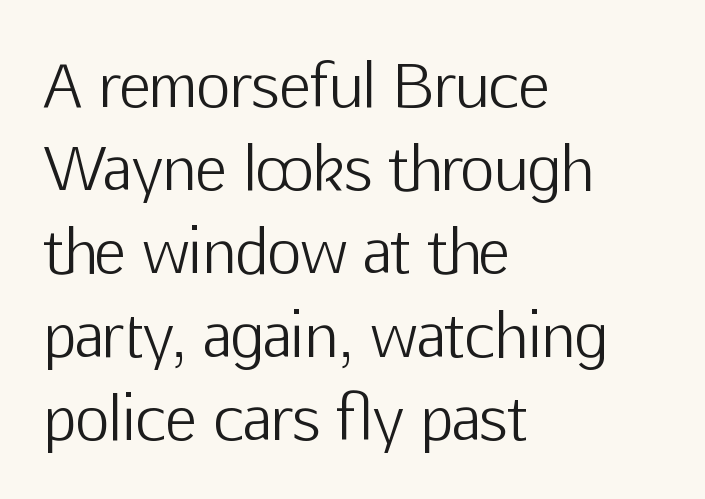
{"serif": "no", "italic": "no", "bold": "no", "weight": "light", "width": "normal", "stroke_contrast": "low", "x_height": "medium", "monospaced": "no", "underline": "no", "align": "left", "line_spacing": "normal", "line_spacing_ratio": 1.41, "letter_spacing": "normal", "letter_spacing_em": 0.0, "glyph_px": 59}
